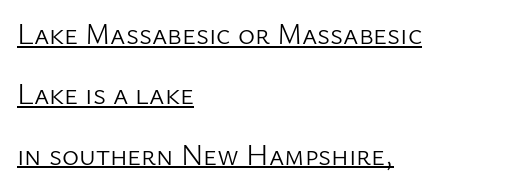
The image shows 29 px light sans-serif type, upright; set left-aligned, loose line spacing (2.08x), normal letter spacing, underlined; low stroke contrast and a medium x-height.
